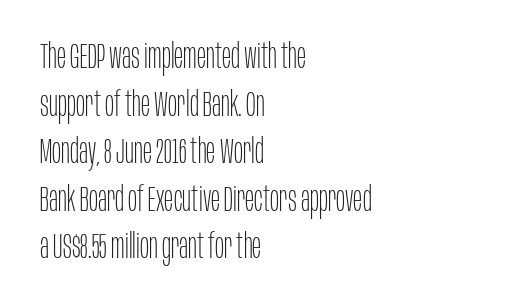
{"serif": "no", "italic": "no", "bold": "no", "weight": "thin", "width": "condensed", "stroke_contrast": "low", "x_height": "large", "monospaced": "no", "underline": "no", "align": "left", "line_spacing": "normal", "line_spacing_ratio": 1.4, "letter_spacing": "normal", "letter_spacing_em": 0.0, "glyph_px": 34}
